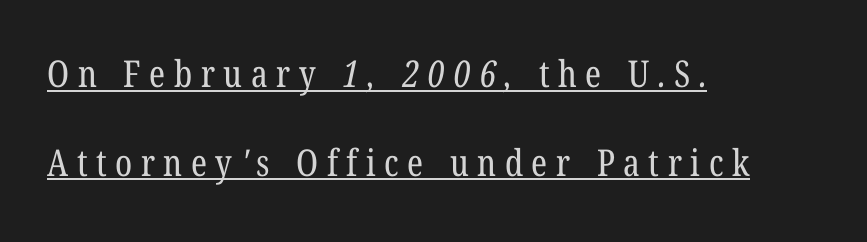
Visually the block forms a straight wall on the left and a jagged coastline on the right. You can tell from the footed stems that serif type was used. A rule runs beneath these lines of type. The rendering inserts visible extra space after every character. Stems here are at most as thick as an everyday book face.
